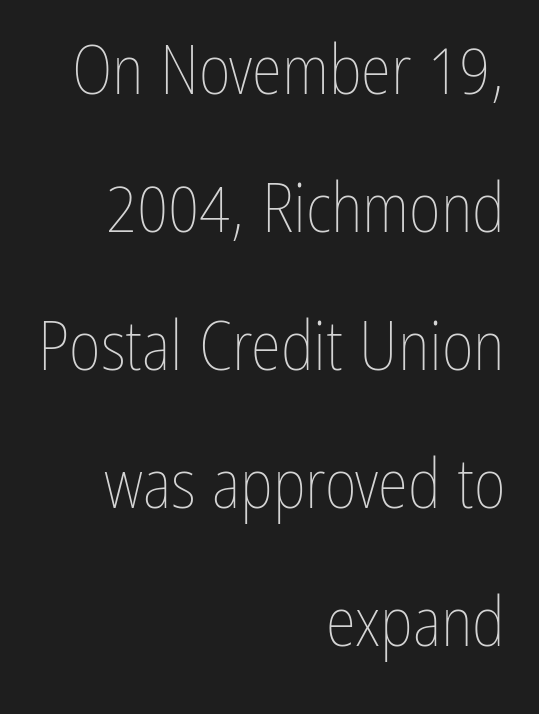
Underline: absent. The cut favours lightness, reaching ordinary text weight at its darkest. The passage shown stacks its lines with a broad gap. Characters follow at the spacing the type designer built in.
